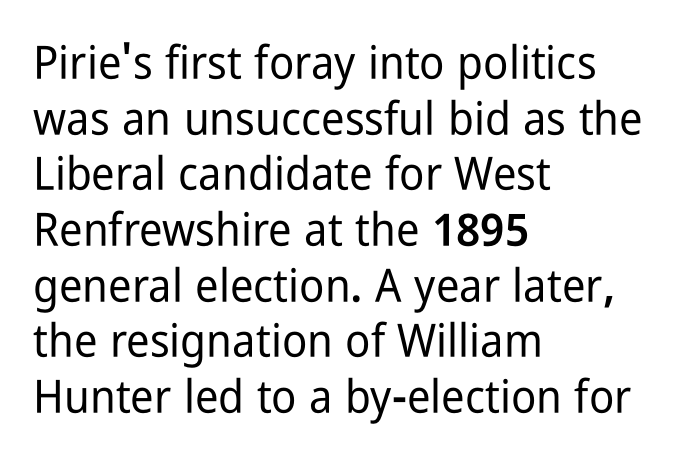
Q: Is the text italic (slanted)? A: No, it is upright.
Q: Is the typeface a serif or a sans-serif typeface? A: Sans-serif.
Q: Is the text underlined? A: No.
Q: How is the paragraph aligned? A: Left-aligned.
Q: Is the spacing between letters normal or unusually wide? A: Normal.
Q: Width (condensed, normal, or wide)? A: Condensed.
Q: Stroke contrast? A: Low.
Q: x-height? A: Medium.
Q: Monospaced? A: No.
